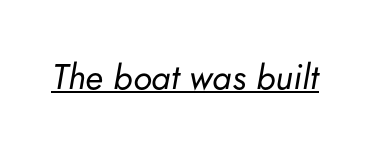
Q: Is the text bold? A: No.
Q: Is the text italic (slanted)? A: Yes, it leans right by about 5 degrees.
Q: Is the text underlined? A: Yes.
Q: Is the spacing between letters normal or unusually wide? A: Normal.
Q: Width (condensed, normal, or wide)? A: Normal.
Q: Stroke contrast? A: Low.
Q: x-height? A: Small.
Q: Monospaced? A: No.
